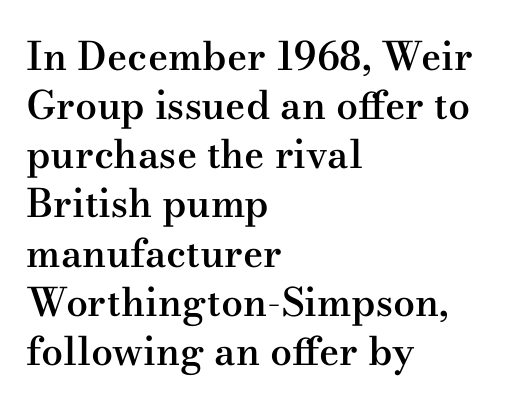
Style check: upright. The face used here is rendered with its standard letterfit. A typesetter would call this proportional, since set widths differ per character. Short and long lines alike share a common starting point at left. The font family rendered here belongs to the serif group.
